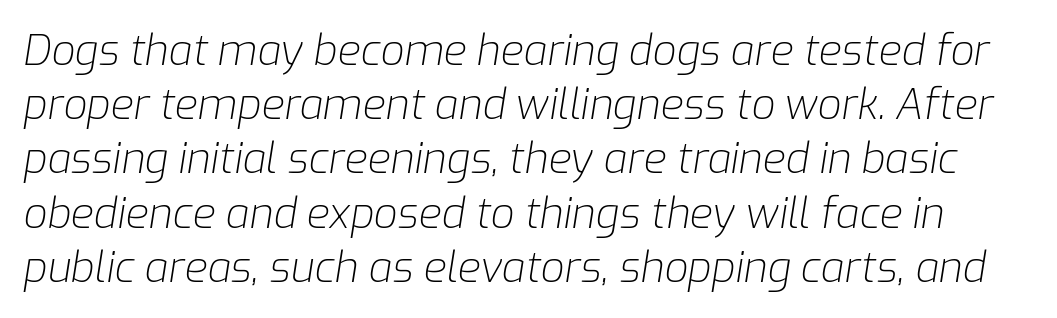
Do the characters align in a grid? No, the font is proportional. Nothing unusual about the tracking: characters are spaced as the font intends. Line spacing here is normal. No letter is thick-stroked: the sample isn't bold. It's the slanting kind of type. The area under the type is left untouched.
